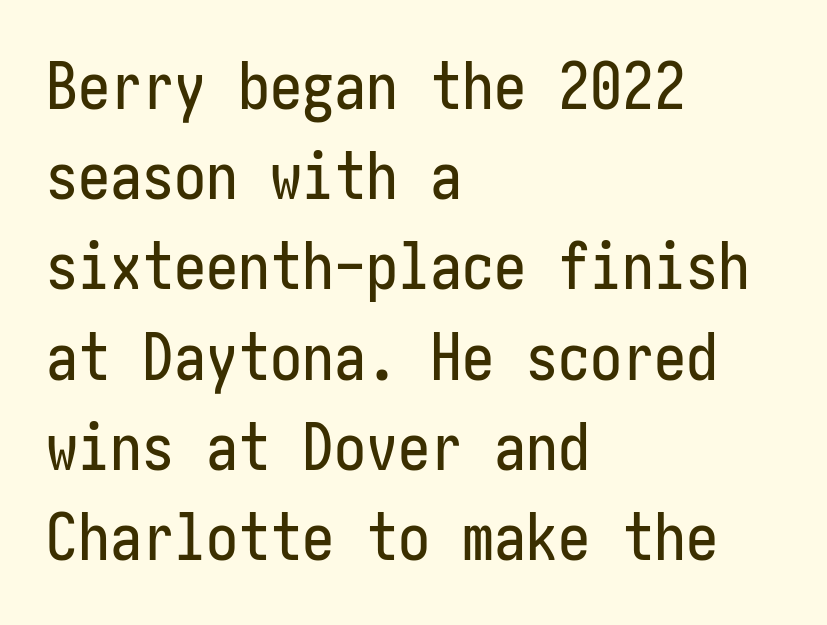
Q: Is the text italic (slanted)? A: No, it is upright.
Q: Is the typeface a serif or a sans-serif typeface? A: Sans-serif.
Q: Is the text underlined? A: No.
Q: How is the paragraph aligned? A: Left-aligned.
Q: Is the spacing between letters normal or unusually wide? A: Normal.
Q: Is the spacing between lines tight, normal or loose? A: Normal.
Q: Width (condensed, normal, or wide)? A: Condensed.
Q: Stroke contrast? A: Low.
Q: x-height? A: Medium.
